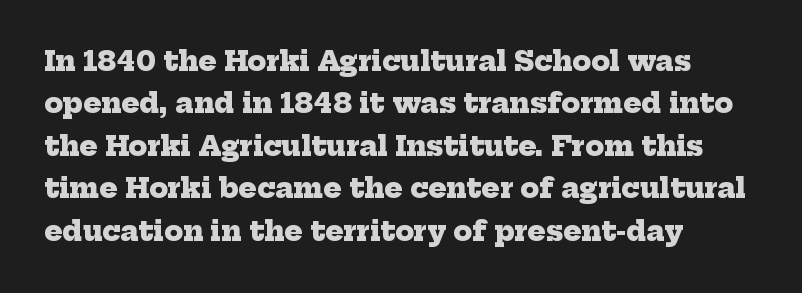
The letterforms sit shoulder to shoulder at normal distance. Typeset ragged right — the left edge is the straight one. The words here are not underlined. Regular leading. The characters look thick and weighty, a clear bold.
